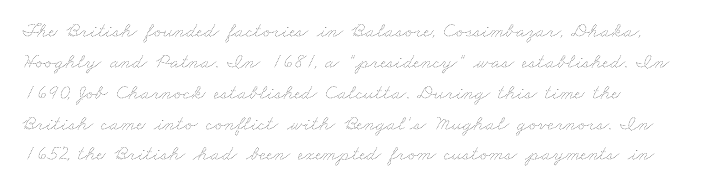
Q: Is the text bold? A: No.
Q: Is the text underlined? A: No.
Q: Is the spacing between letters normal or unusually wide? A: Normal.
Q: Is the spacing between lines tight, normal or loose? A: Normal.
